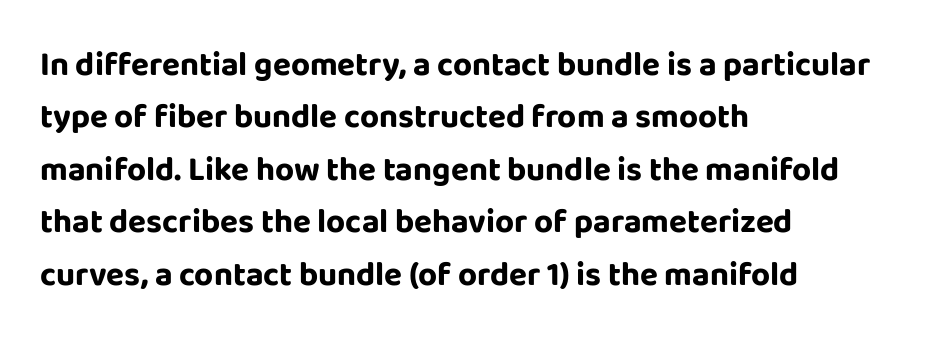
Q: Is the text bold? A: Yes.
Q: Is the text italic (slanted)? A: No, it is upright.
Q: Is the typeface a serif or a sans-serif typeface? A: Sans-serif.
Q: Is the text underlined? A: No.
Q: How is the paragraph aligned? A: Left-aligned.
Q: Is the spacing between letters normal or unusually wide? A: Normal.
Q: Is the spacing between lines tight, normal or loose? A: Normal.
Q: Width (condensed, normal, or wide)? A: Normal.
Q: Stroke contrast? A: Low.
Q: x-height? A: Large.
Q: Monospaced? A: No.
